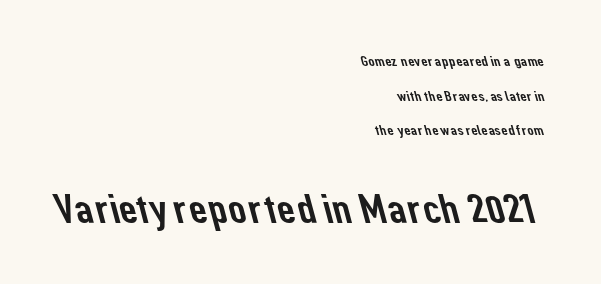
The image shows 40 px sans-serif type; set right-aligned, loose line spacing (2.47x), normal letter spacing, not underlined; the second (bottom) block is 2.86x larger; low stroke contrast and a medium x-height.
